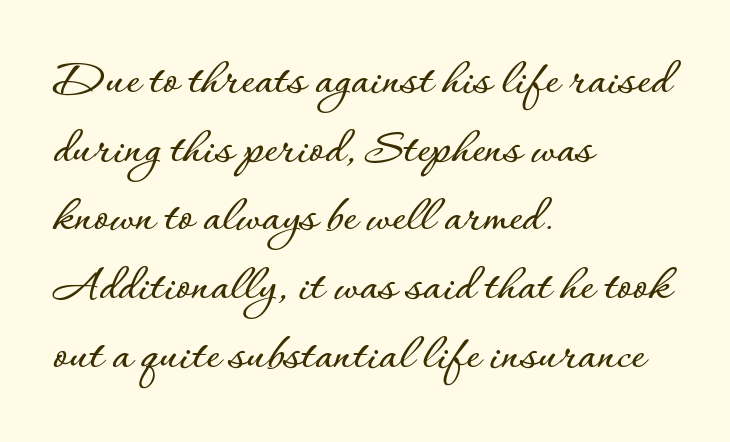
Q: Is the text italic (slanted)? A: Yes.
Q: Is the text underlined? A: No.
Q: How is the paragraph aligned? A: Left-aligned.
Q: Is the spacing between letters normal or unusually wide? A: Normal.
Q: Is the spacing between lines tight, normal or loose? A: Normal.
Q: Width (condensed, normal, or wide)? A: Normal.
Q: Stroke contrast? A: Low.
Q: x-height? A: Small.
Q: Monospaced? A: No.
